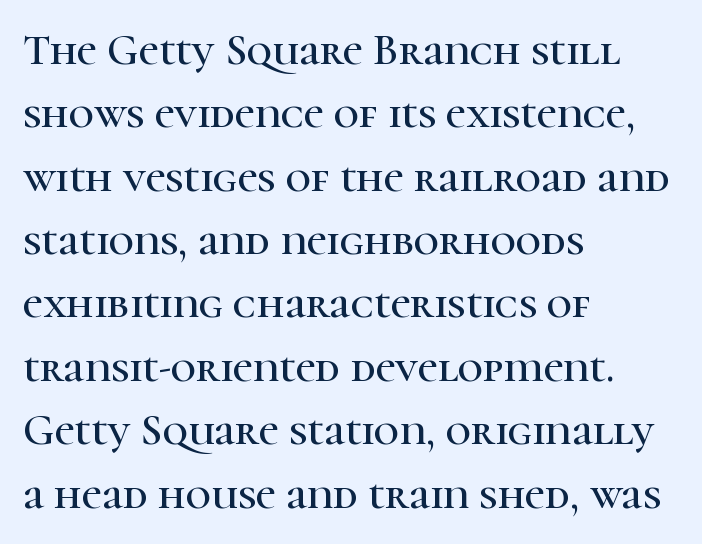
Evenly set lines give the paragraph a standard silhouette. Italic: no, the glyphs are upright roman. Note the varied advance widths — an 'i' is clearly narrower than an 'm'. The type is set solid horizontally, with unmodified tracking. Beneath every word, the page is bare. The lines are quadded left.
